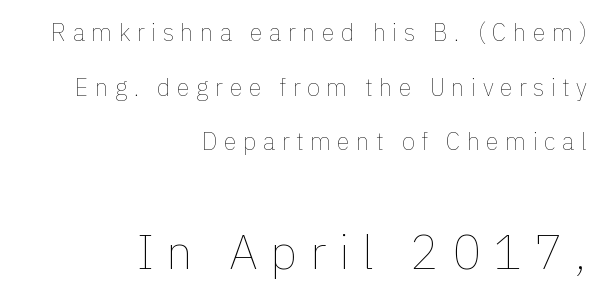
The image shows 48 px thin type, upright; set right-aligned, loose line spacing (2.28x), unusually wide letter spacing (+0.26 em), not underlined; the second (bottom) block is 2.0x larger; a medium x-height.
